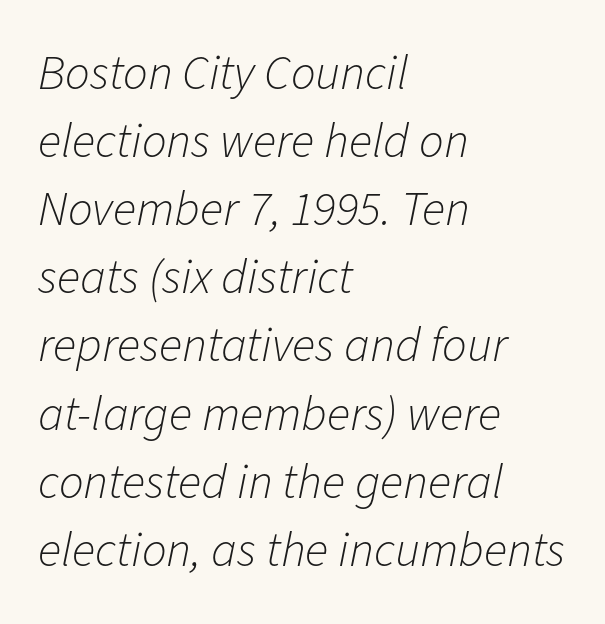
The image shows 49 px light type, italic (leaning right); set left-aligned, normal line spacing (1.39x), normal letter spacing, not underlined; low stroke contrast and a medium x-height.
